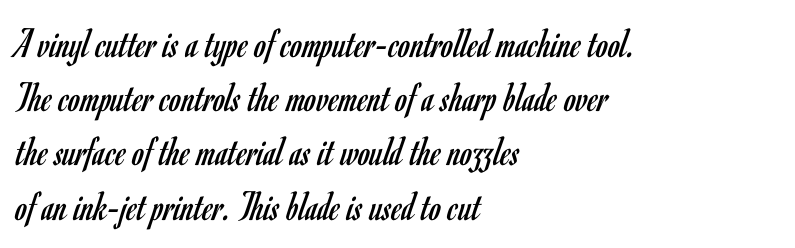
{"serif": "no", "bold": "no", "weight": "regular", "width": "condensed", "stroke_contrast": "low", "x_height": "small", "monospaced": "no", "underline": "no", "align": "left", "line_spacing": "normal", "line_spacing_ratio": 1.26, "letter_spacing": "normal", "letter_spacing_em": 0.0, "glyph_px": 43}
